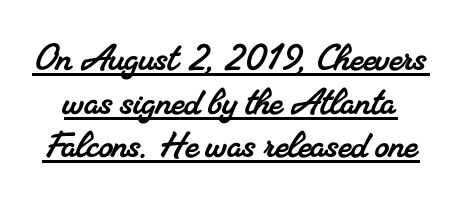
Q: Is the typeface a serif or a sans-serif typeface? A: Serif.
Q: Is the text underlined? A: Yes.
Q: Is the spacing between letters normal or unusually wide? A: Normal.
Q: Is the spacing between lines tight, normal or loose? A: Tight.
Q: Width (condensed, normal, or wide)? A: Normal.
Q: Stroke contrast? A: Medium.
Q: x-height? A: Small.
Q: Monospaced? A: No.
